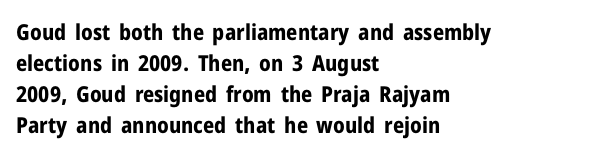
Ordinary non-slanted type is in use. The space between consecutive lines is moderate. The strokes are fattened all the way to bold. No extra tracking has been applied to these lines. Quick note: underline off. The typesetter chose a ragged-right arrangement here.
